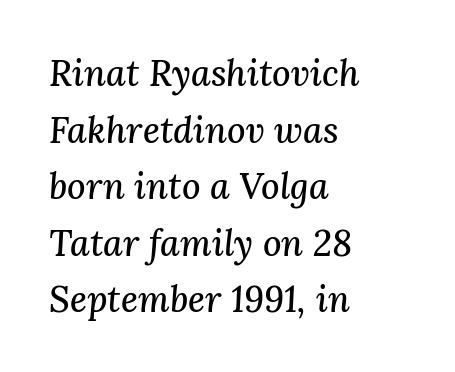
The image shows 36 px serif type, italic (leaning right); set left-aligned, normal line spacing (1.57x), normal letter spacing, not underlined; medium stroke contrast and a medium x-height.
